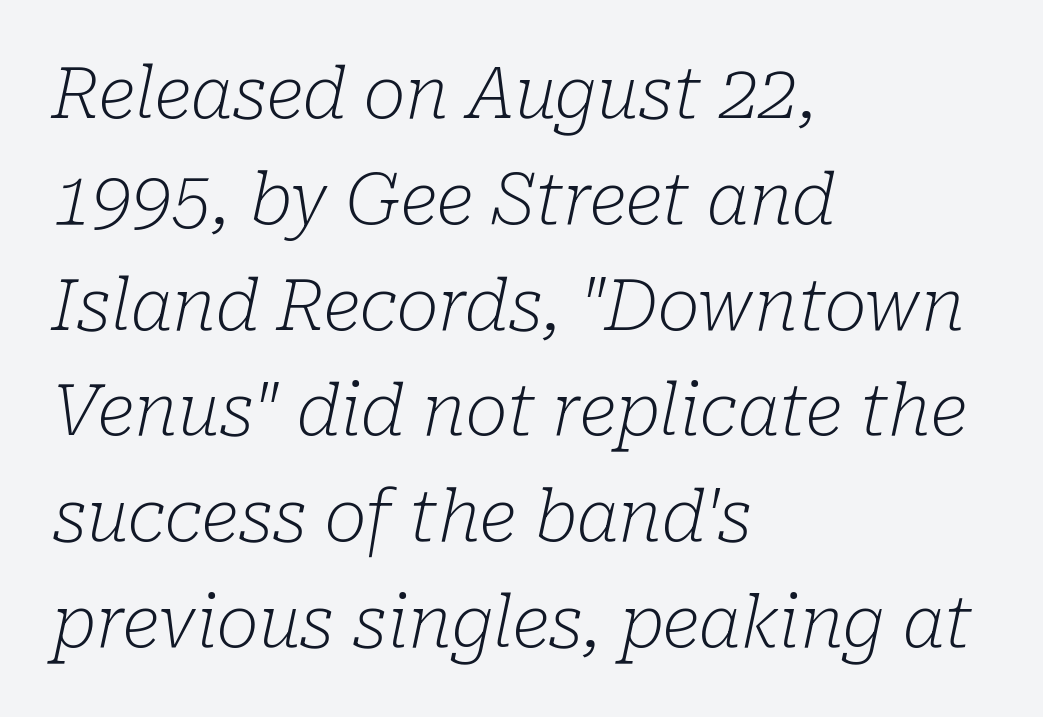
Q: Is the text bold? A: No.
Q: Is the text italic (slanted)? A: Yes, it leans right by about 10 degrees.
Q: Is the typeface a serif or a sans-serif typeface? A: Serif.
Q: Is the text underlined? A: No.
Q: How is the paragraph aligned? A: Left-aligned.
Q: Is the spacing between letters normal or unusually wide? A: Normal.
Q: Is the spacing between lines tight, normal or loose? A: Normal.
Q: Width (condensed, normal, or wide)? A: Normal.
Q: Stroke contrast? A: Low.
Q: x-height? A: Medium.
Q: Monospaced? A: No.
